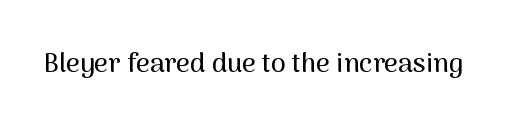
This rendering leaves character spacing at its baseline value. Has an underline been added? It has not. No italicization has been applied; the sample stays upright.
